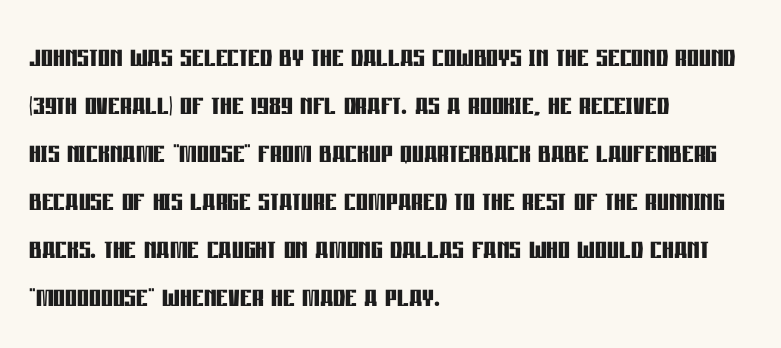
{"serif": "no", "italic": "no", "bold": "yes", "weight": "semibold", "width": "condensed", "stroke_contrast": "low", "x_height": "large", "monospaced": "no", "underline": "no", "align": "left", "line_spacing": "normal", "line_spacing_ratio": 1.3, "letter_spacing": "normal", "letter_spacing_em": 0.0, "glyph_px": 37}
